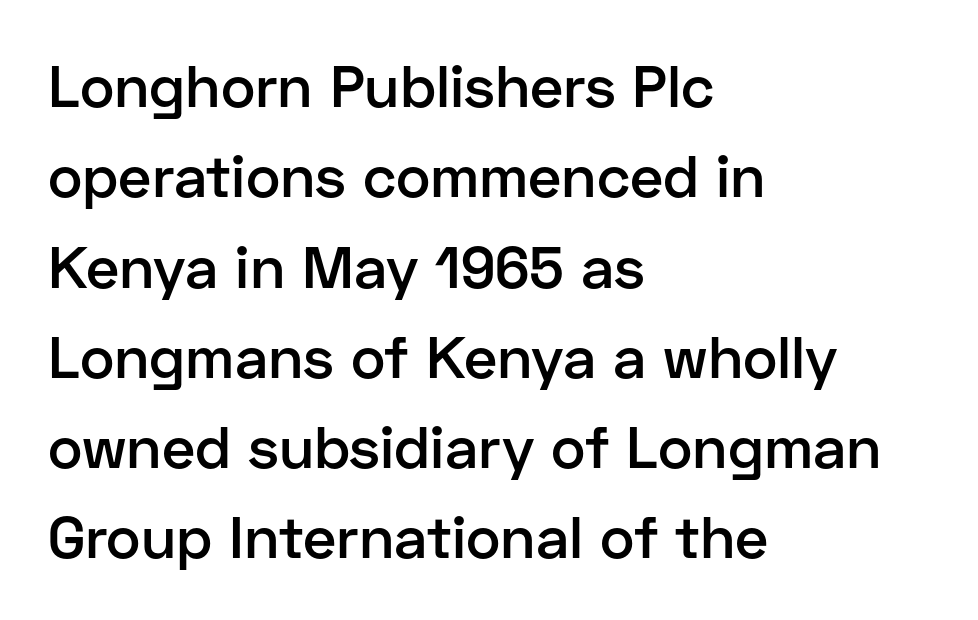
In terms of letterform style, serifs are entirely absent. Each word holds together tightly as a unit, with standard inter-letter gaps. Is the block centered? No — it sits flush against the left margin. Strokes here are thickened, but only to semibold level. Is this a fixed-width face? No — the glyphs have proportional, varying widths. Every stem runs plumb, perpendicular to the baseline.
